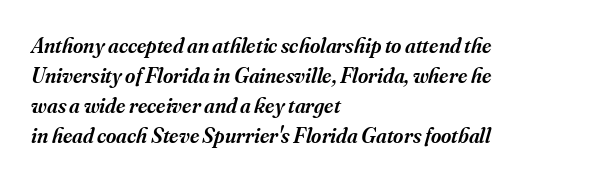
Q: Is the text bold? A: Semi-bold.
Q: Is the text italic (slanted)? A: Yes, it leans right by about 16 degrees.
Q: Is the text underlined? A: No.
Q: How is the paragraph aligned? A: Left-aligned.
Q: Is the spacing between letters normal or unusually wide? A: Normal.
Q: Is the spacing between lines tight, normal or loose? A: Normal.
